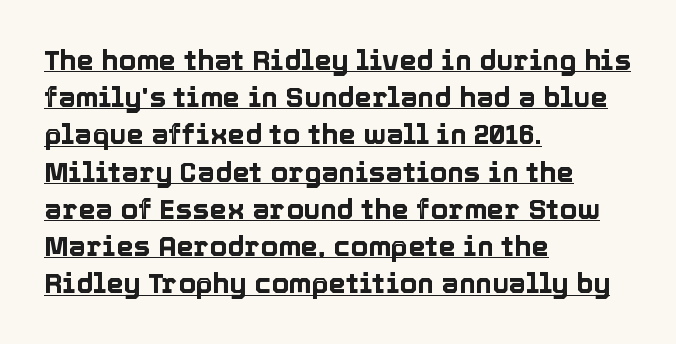
The image shows 28 px text type, upright; set left-aligned, normal line spacing (1.33x), normal letter spacing, underlined; a medium x-height.
